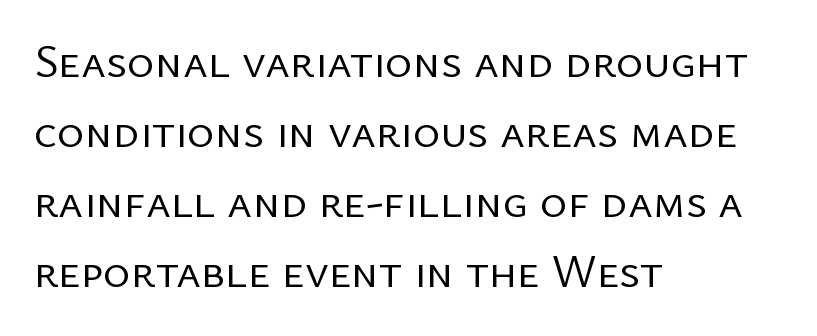
Horizontal bands of white between lines are of average thickness. The glyphs are unaccompanied by any horizontal stroke below them. Note the varied advance widths — an 'i' is clearly narrower than an 'm'. The typesetter chose a ragged-right arrangement here. Nope, not italic — everything's standing straight.
